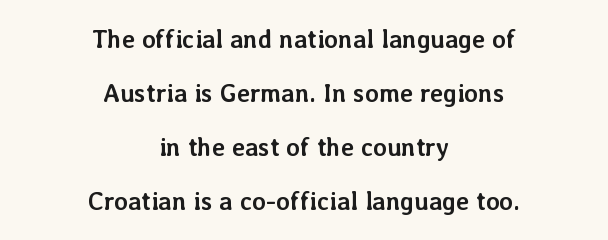
The image shows 25 px bold type, upright; set centered, loose line spacing (2.16x), normal letter spacing, not underlined.
